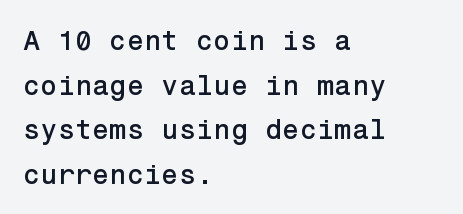
{"serif": "no", "italic": "no", "width": "normal", "stroke_contrast": "low", "x_height": "medium", "underline": "no", "align": "left", "line_spacing": "normal", "line_spacing_ratio": 1.59, "letter_spacing": "normal", "letter_spacing_em": 0.0, "glyph_px": 28}
